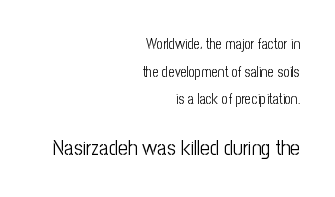
Q: Is the text bold? A: No.
Q: Is the text italic (slanted)? A: No, it is upright.
Q: Is the text underlined? A: No.
Q: How is the paragraph aligned? A: Right-aligned.
Q: Is the spacing between letters normal or unusually wide? A: Normal.
Q: Is the spacing between lines tight, normal or loose? A: Loose.
Q: Which block of text is set in a larger size, the first (top) or the second (bottom)? A: The second (bottom) one.
